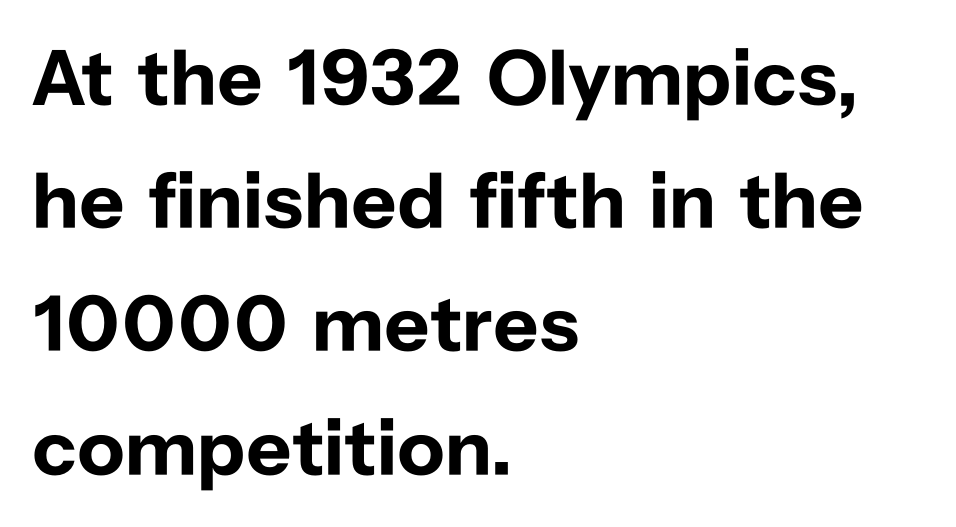
Q: Is the text bold? A: Yes.
Q: Is the text italic (slanted)? A: No, it is upright.
Q: Is the typeface a serif or a sans-serif typeface? A: Sans-serif.
Q: Is the text underlined? A: No.
Q: How is the paragraph aligned? A: Left-aligned.
Q: Is the spacing between letters normal or unusually wide? A: Normal.
Q: Is the spacing between lines tight, normal or loose? A: Normal.
Q: Width (condensed, normal, or wide)? A: Normal.
Q: Stroke contrast? A: Low.
Q: x-height? A: Medium.
Q: Monospaced? A: No.
